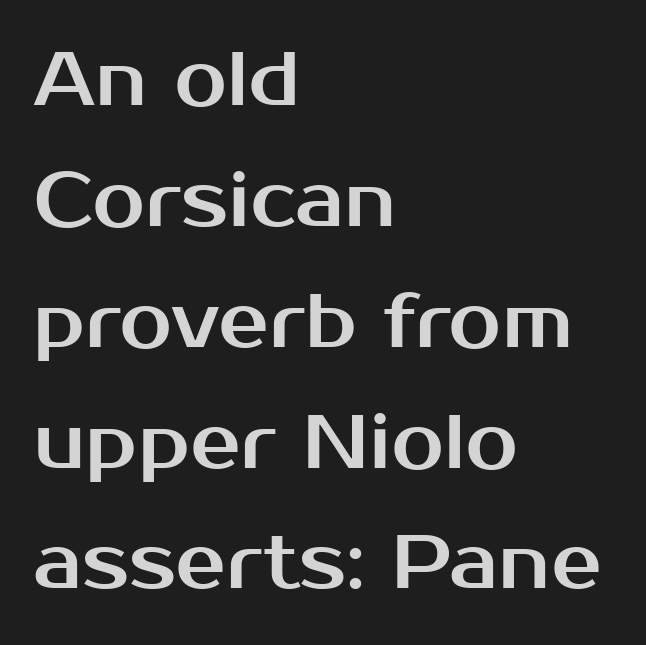
Q: Is the text italic (slanted)? A: No, it is upright.
Q: Is the typeface a serif or a sans-serif typeface? A: Sans-serif.
Q: Is the text underlined? A: No.
Q: How is the paragraph aligned? A: Left-aligned.
Q: Is the spacing between letters normal or unusually wide? A: Normal.
Q: Is the spacing between lines tight, normal or loose? A: Normal.
Q: Width (condensed, normal, or wide)? A: Normal.
Q: Stroke contrast? A: Medium.
Q: x-height? A: Medium.
Q: Monospaced? A: No.
